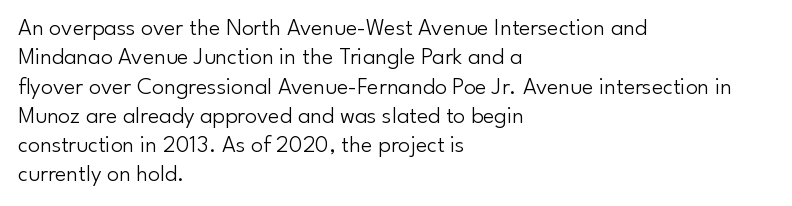
Q: Is the text bold? A: No.
Q: Is the text italic (slanted)? A: No, it is upright.
Q: Is the text underlined? A: No.
Q: How is the paragraph aligned? A: Left-aligned.
Q: Is the spacing between letters normal or unusually wide? A: Normal.
